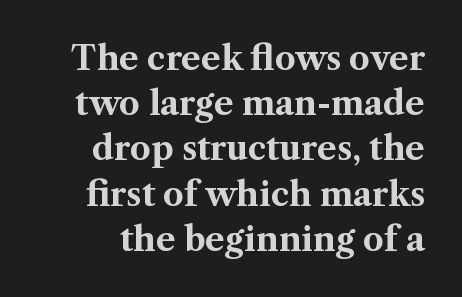
{"serif": "yes", "italic": "no", "bold": "yes", "weight": "bold", "width": "normal", "stroke_contrast": "medium", "x_height": "medium", "monospaced": "no", "underline": "no", "line_spacing": "normal", "line_spacing_ratio": 1.37, "letter_spacing": "normal", "letter_spacing_em": 0.0, "glyph_px": 33}
